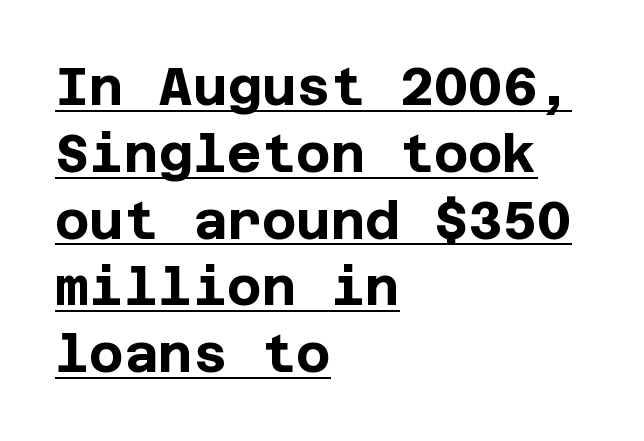
{"serif": "no", "italic": "no", "bold": "yes", "weight": "bold", "width": "normal", "stroke_contrast": "low", "x_height": "large", "underline": "yes", "align": "left", "line_spacing": "normal", "line_spacing_ratio": 1.26, "letter_spacing": "normal", "letter_spacing_em": 0.0, "glyph_px": 53}
